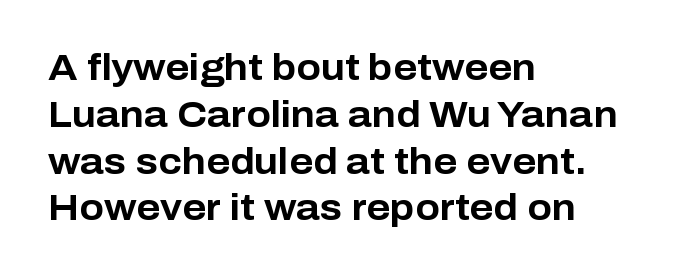
Q: Is the text bold? A: Yes.
Q: Is the text italic (slanted)? A: No, it is upright.
Q: Is the typeface a serif or a sans-serif typeface? A: Sans-serif.
Q: Is the text underlined? A: No.
Q: How is the paragraph aligned? A: Left-aligned.
Q: Is the spacing between letters normal or unusually wide? A: Normal.
Q: Is the spacing between lines tight, normal or loose? A: Normal.
Q: Width (condensed, normal, or wide)? A: Normal.
Q: Stroke contrast? A: Low.
Q: x-height? A: Medium.
Q: Monospaced? A: No.
